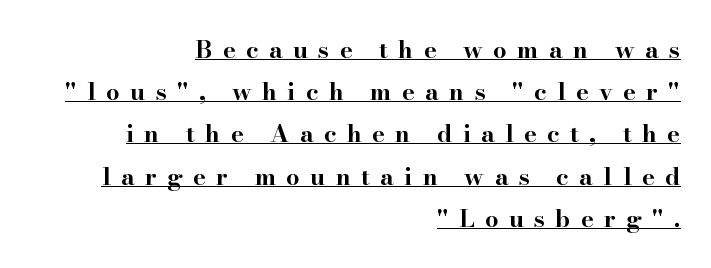
{"italic": "no", "bold": "yes", "underline": "yes", "align": "right", "line_spacing_ratio": 1.76, "letter_spacing": "wide", "letter_spacing_em": 0.43, "glyph_px": 24}
